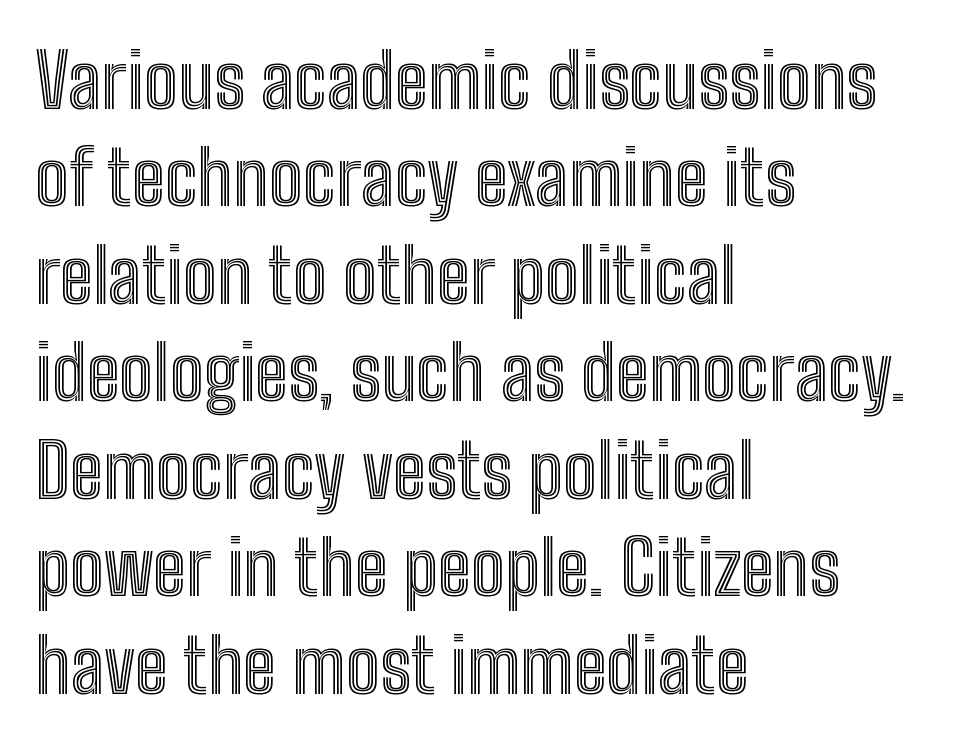
Q: Is the text italic (slanted)? A: No, it is upright.
Q: Is the text underlined? A: No.
Q: How is the paragraph aligned? A: Left-aligned.
Q: Is the spacing between letters normal or unusually wide? A: Normal.
Q: Is the spacing between lines tight, normal or loose? A: Normal.
Q: Width (condensed, normal, or wide)? A: Condensed.
Q: x-height? A: Medium.
Q: Monospaced? A: No.
